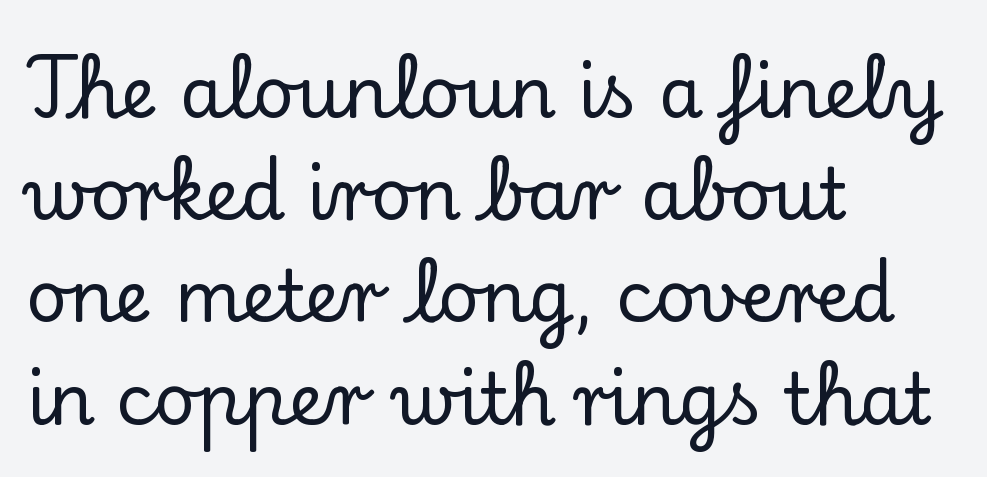
Q: Is the text italic (slanted)? A: No, it is upright.
Q: Is the typeface a serif or a sans-serif typeface? A: Serif.
Q: Is the text underlined? A: No.
Q: How is the paragraph aligned? A: Left-aligned.
Q: Is the spacing between letters normal or unusually wide? A: Normal.
Q: Is the spacing between lines tight, normal or loose? A: Normal.
Q: Width (condensed, normal, or wide)? A: Normal.
Q: Stroke contrast? A: Low.
Q: x-height? A: Small.
Q: Monospaced? A: No.
